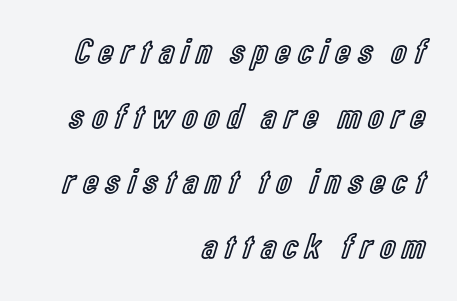
How are the letters spaced? Widely, with obvious added tracking. Proportional: the letters do not fall into vertical columns. Rule under the text: the space is simply empty.
